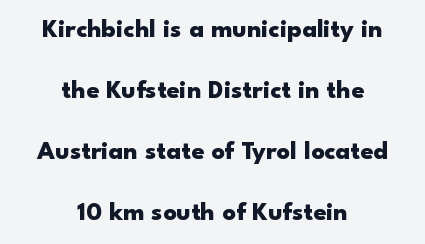
The image shows 26 px bold type, upright; set centered, loose line spacing (2.34x), normal letter spacing, not underlined.
